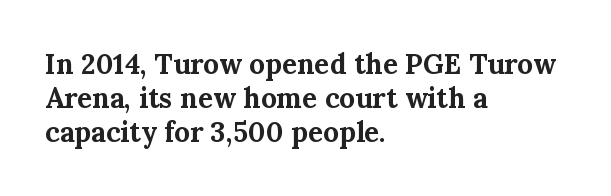
Old-style or modern, the face here clearly has serifs. A clean baseline with only descenders dipping below it. In terms of letterspacing, this is plain default setting. In terms of posture, this sample is upright. Is this a fixed-width face? No — the glyphs have proportional, varying widths.
